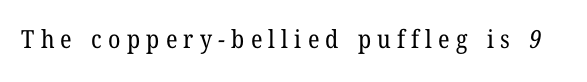
{"bold": "no", "underline": "no", "letter_spacing": "wide", "letter_spacing_em": 0.25, "glyph_px": 25}
